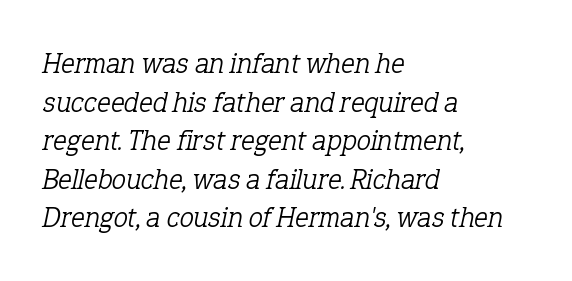
{"serif": "yes", "italic": "yes", "lean": "right", "slant_degrees": 12, "bold": "no", "weight": "light", "width": "normal", "stroke_contrast": "low", "x_height": "medium", "monospaced": "no", "underline": "no", "align": "left", "line_spacing": "normal", "line_spacing_ratio": 1.33, "letter_spacing": "normal", "letter_spacing_em": 0.0, "glyph_px": 29}
